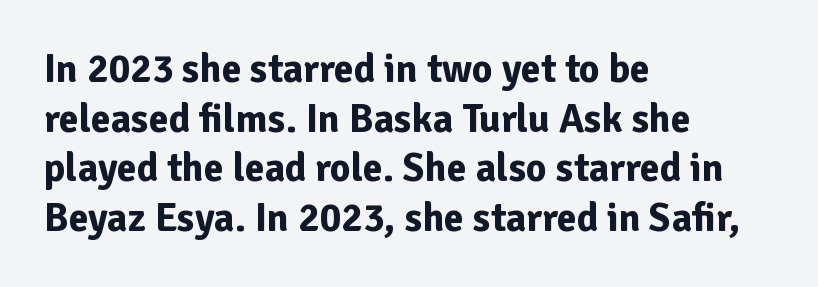
The image shows 40 px bold sans-serif type, upright; set left-aligned, line spacing 1.24x, normal letter spacing, not underlined; low stroke contrast and a medium x-height.
